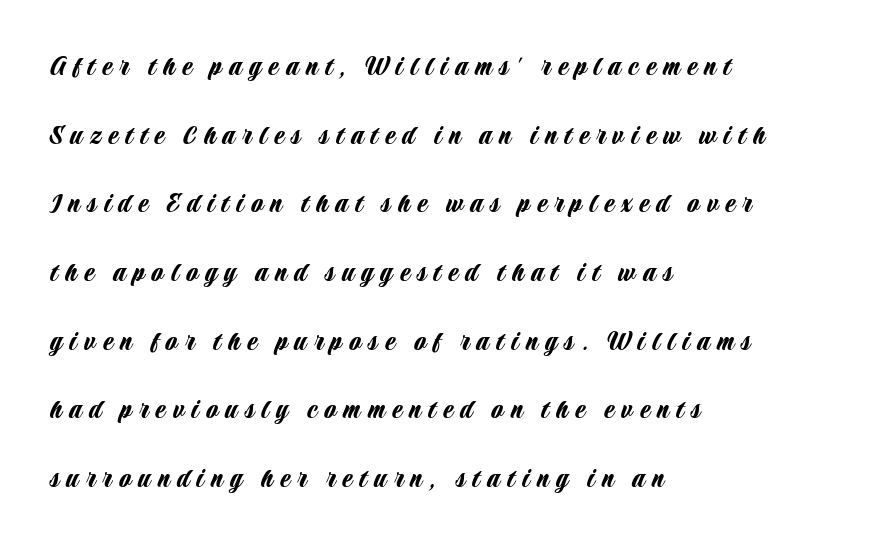
Any mark beneath the type? The region is blank. Short note: letters widely spaced. These lines stack with their left ends in a neat column. Type style note: lacks serifs.
